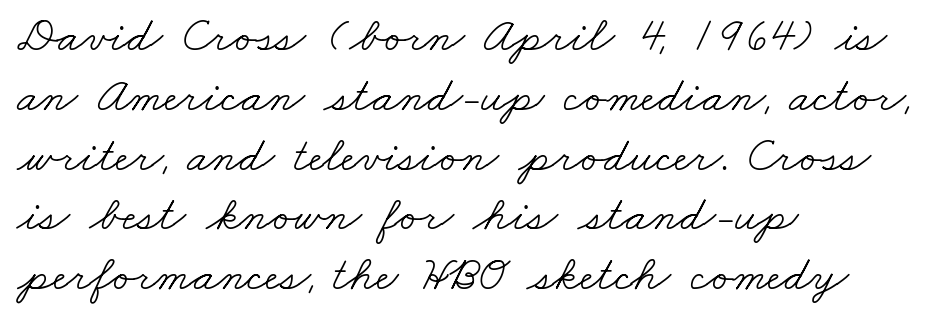
Q: Is the text bold? A: No.
Q: Is the typeface a serif or a sans-serif typeface? A: Serif.
Q: Is the text underlined? A: No.
Q: How is the paragraph aligned? A: Left-aligned.
Q: Is the spacing between letters normal or unusually wide? A: Normal.
Q: Width (condensed, normal, or wide)? A: Wide.
Q: Stroke contrast? A: Low.
Q: x-height? A: Small.
Q: Monospaced? A: No.
